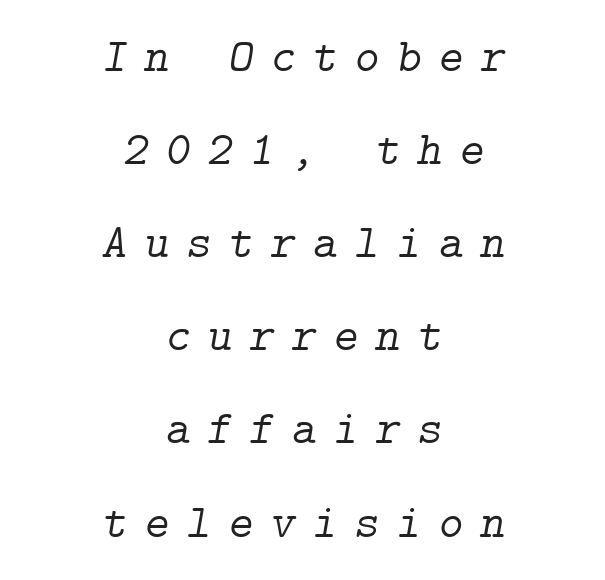
Type without underlining. The rendering positions every line midway between the sides. The line-height multiplier appears high, well above default. The passage shown has open, widely tracked lettering throughout. It's the slanting kind of type. The type family on display is of the serif kind.
